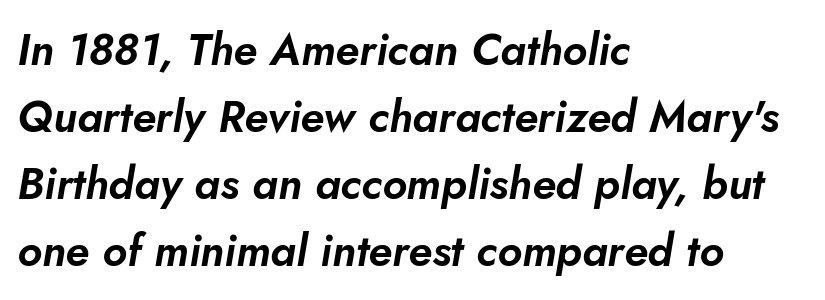
{"italic": "yes", "lean": "right", "slant_degrees": 5, "width": "normal", "stroke_contrast": "low", "x_height": "small", "monospaced": "no", "underline": "no", "align": "left", "line_spacing": "normal", "line_spacing_ratio": 1.52, "letter_spacing": "normal", "letter_spacing_em": 0.0, "glyph_px": 44}
